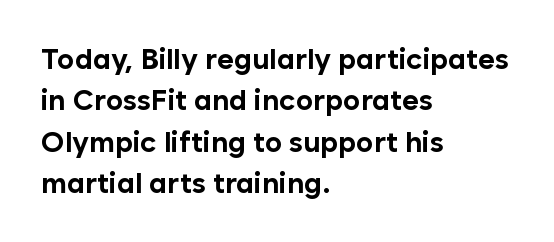
{"serif": "no", "italic": "no", "bold": "yes", "weight": "bold", "width": "normal", "stroke_contrast": "low", "x_height": "medium", "monospaced": "no", "underline": "no", "align": "left", "line_spacing": "normal", "line_spacing_ratio": 1.43, "letter_spacing": "normal", "letter_spacing_em": 0.0, "glyph_px": 29}
